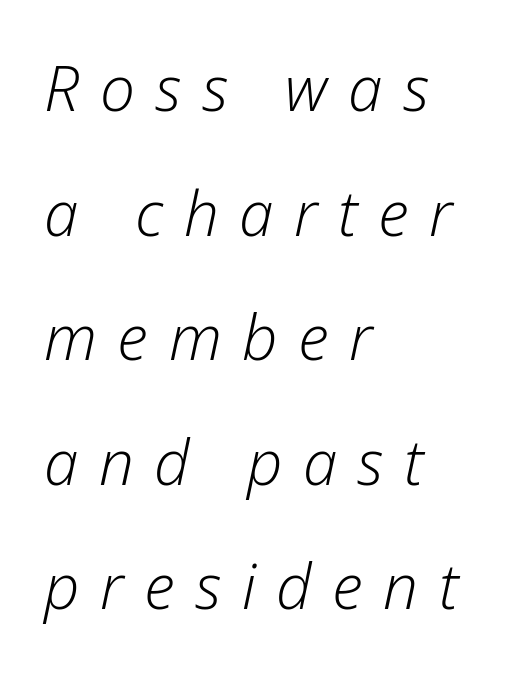
Rule under the text: the space is simply empty. Is the type slanted? Yes — the strokes lean at a clear angle. The gaps between neighbouring characters are conspicuously large. The ragged edge is on the right, which tells us the setting is flush left. Counters stay open thanks to moderate or lighter strokes. Reading down the column, the eye jumps a long way to each next line.
